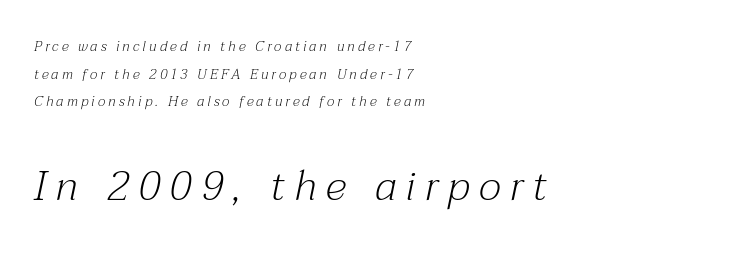
Q: Is the text bold? A: No.
Q: Is the text italic (slanted)? A: Yes, it leans right by about 12 degrees.
Q: Is the typeface a serif or a sans-serif typeface? A: Serif.
Q: Is the text underlined? A: No.
Q: How is the paragraph aligned? A: Left-aligned.
Q: Is the spacing between letters normal or unusually wide? A: Unusually wide.
Q: Is the spacing between lines tight, normal or loose? A: Loose.
Q: Which block of text is set in a larger size, the first (top) or the second (bottom)? A: The second (bottom) one.
Q: Width (condensed, normal, or wide)? A: Normal.
Q: Stroke contrast? A: Medium.
Q: x-height? A: Medium.
Q: Monospaced? A: No.
